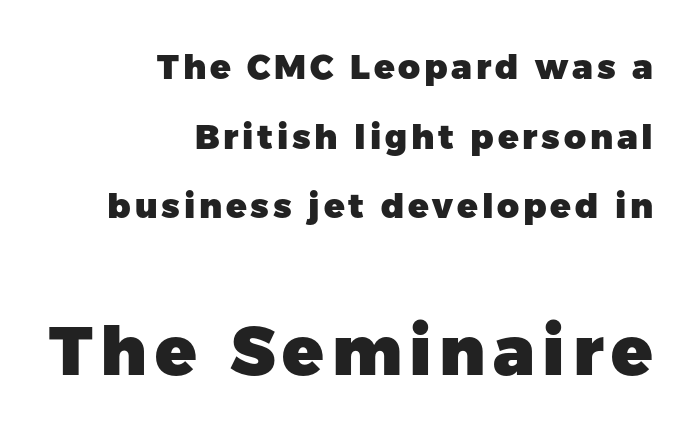
{"serif": "no", "italic": "no", "bold": "yes", "weight": "heavy", "width": "normal", "stroke_contrast": "low", "x_height": "medium", "monospaced": "no", "underline": "no", "align": "right", "line_spacing": "loose", "line_spacing_ratio": 2.05, "larger_block": "second", "size_ratio": 2.0, "glyph_px": 68}
